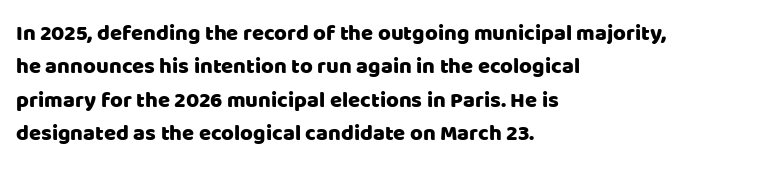
{"italic": "no", "underline": "no", "align": "left", "line_spacing": "normal", "line_spacing_ratio": 1.52, "letter_spacing": "normal", "letter_spacing_em": 0.0, "glyph_px": 22}
